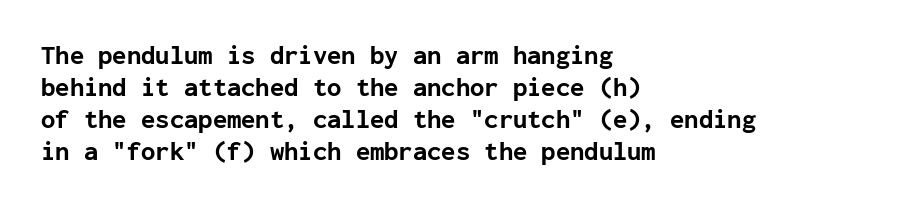
Alignment: flush left. A clean baseline with only descenders dipping below it. Vertical strokes here are truly vertical. Every letter is thick-stroked: bold, no question. A typesetter would call this zero additional tracking.
